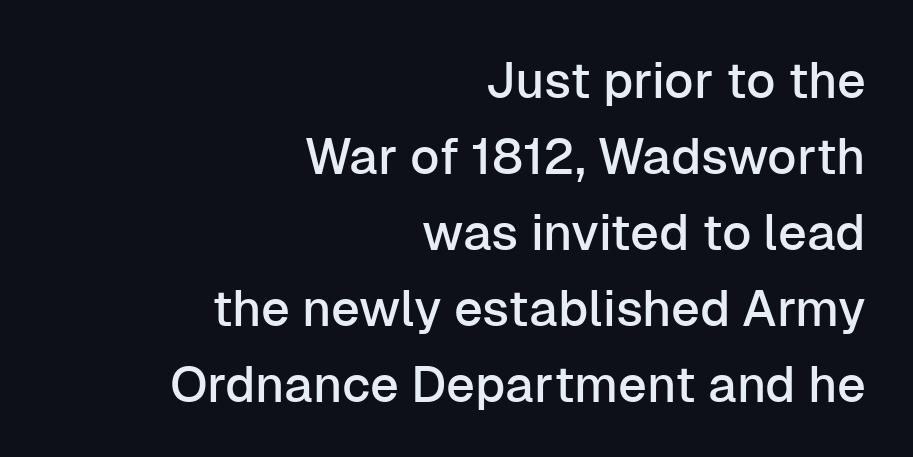
The words here are not underlined. Think of a printed novel: that variable character pitch is what you see here. This sample uses a sans-serif face. Spacing between characters is what you'd get straight out of the box. Vertical spacing — default.
